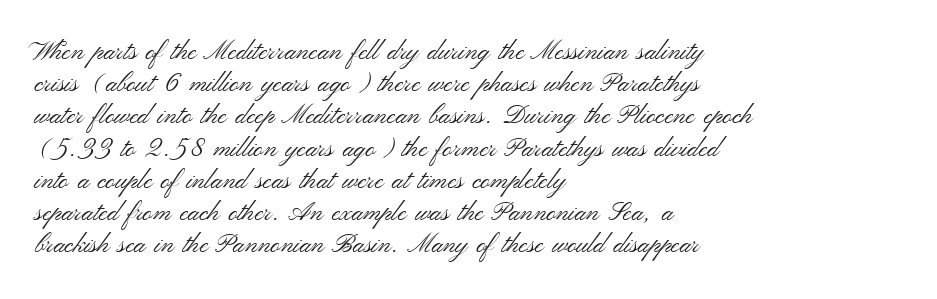
The image shows 26 px text type; set left-aligned, line spacing 1.24x, normal letter spacing, not underlined.
